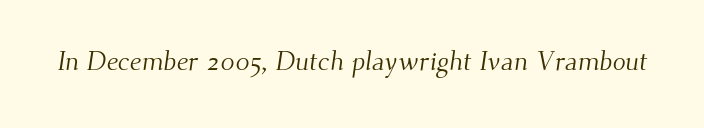
The image shows 27 px text type; set normal letter spacing, not underlined.
